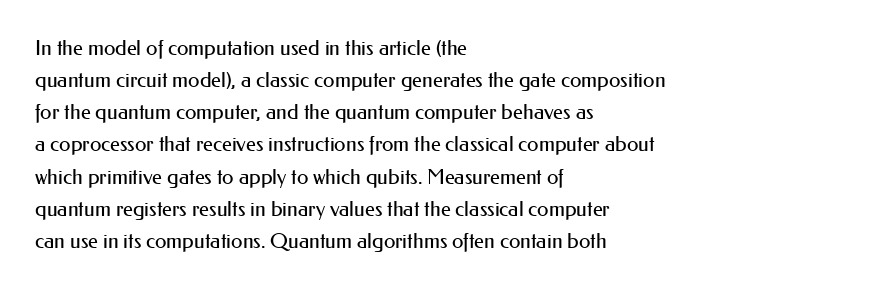
The image shows 21 px text type, upright; set left-aligned, normal line spacing (1.53x), normal letter spacing, not underlined.
